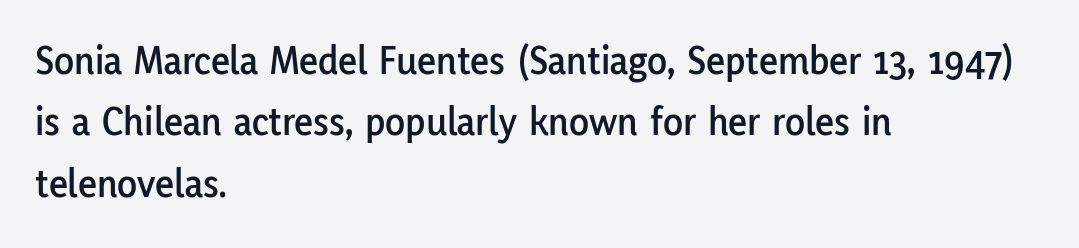
{"serif": "no", "italic": "no", "width": "normal", "stroke_contrast": "low", "x_height": "medium", "monospaced": "no", "underline": "no", "align": "left", "line_spacing": "normal", "line_spacing_ratio": 1.5, "letter_spacing": "normal", "letter_spacing_em": 0.0, "glyph_px": 41}
